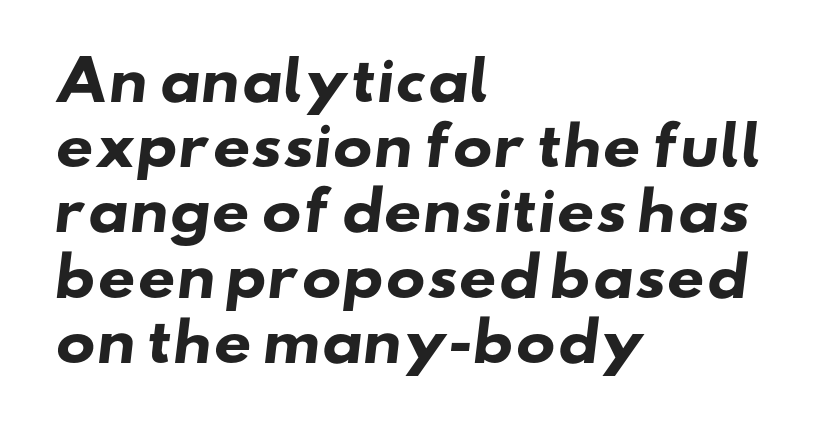
{"serif": "no", "bold": "yes", "weight": "heavy", "width": "wide", "stroke_contrast": "low", "x_height": "small", "monospaced": "no", "underline": "no", "align": "left", "line_spacing_ratio": 1.23, "letter_spacing": "normal", "letter_spacing_em": 0.0, "glyph_px": 53}
